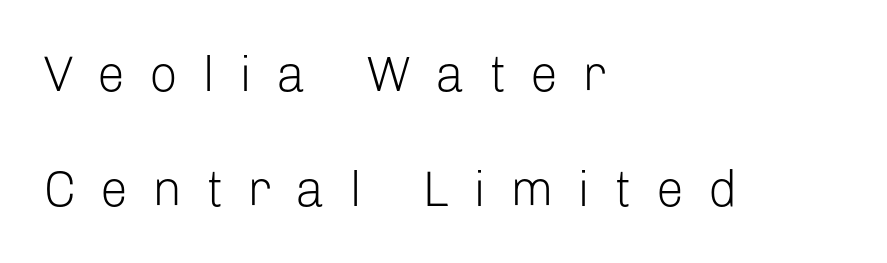
{"serif": "no", "italic": "no", "bold": "no", "weight": "light", "width": "normal", "stroke_contrast": "low", "x_height": "medium", "monospaced": "no", "underline": "no", "align": "left", "line_spacing": "loose", "line_spacing_ratio": 2.3, "letter_spacing": "wide", "letter_spacing_em": 0.48, "glyph_px": 50}
